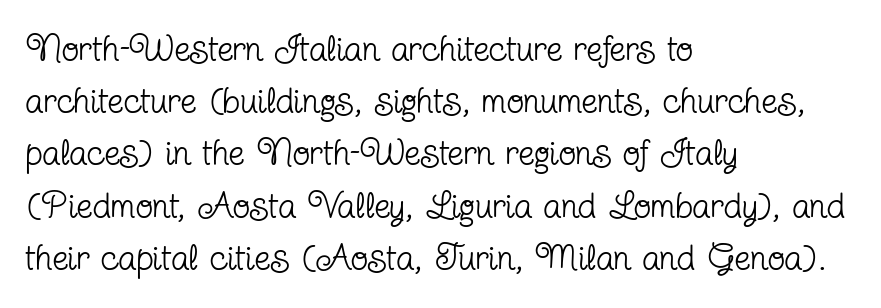
The image shows 36 px regular-weight, condensed serif type, upright; set left-aligned, normal line spacing (1.45x), normal letter spacing, not underlined; low stroke contrast and a medium x-height.
